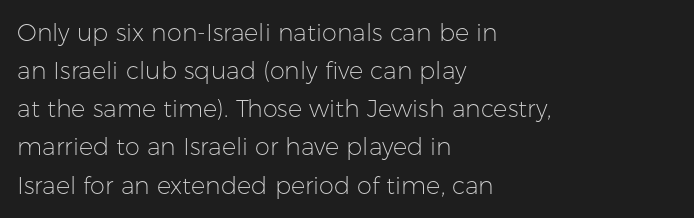
{"italic": "no", "bold": "no", "underline": "no", "align": "left", "line_spacing": "normal", "line_spacing_ratio": 1.59, "letter_spacing": "normal", "letter_spacing_em": 0.0, "glyph_px": 24}
